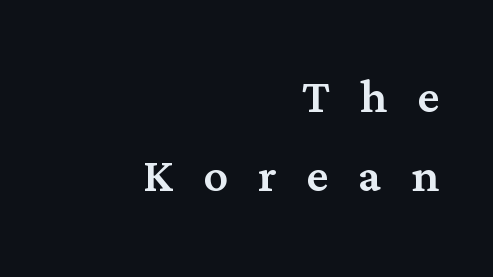
Regular leading. You could only call the tracking loose — the letters float apart. Varying glyph widths throughout — classic text-font behaviour. If you drew a line through each stem, it would be perfectly vertical. Lines of text with bare space underneath.
